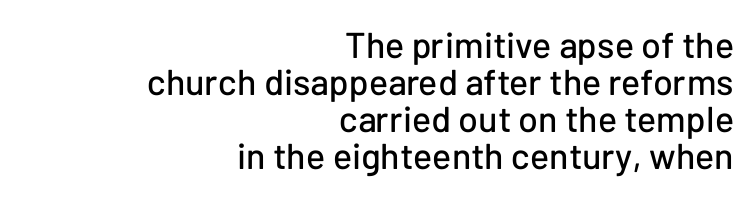
The image shows 36 px sans-serif type, upright; set right-aligned, tight line spacing (1.03x), normal letter spacing, not underlined; low stroke contrast and a medium x-height.
